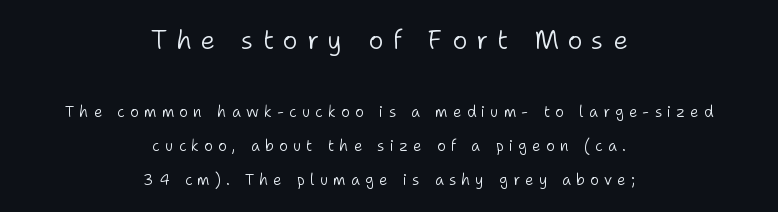
Q: Is the text bold? A: No.
Q: Is the text italic (slanted)? A: No, it is upright.
Q: Is the text underlined? A: No.
Q: How is the paragraph aligned? A: Centered.
Q: Is the spacing between letters normal or unusually wide? A: Unusually wide.
Q: Is the spacing between lines tight, normal or loose? A: Loose.
Q: Which block of text is set in a larger size, the first (top) or the second (bottom)? A: The first (top) one.
